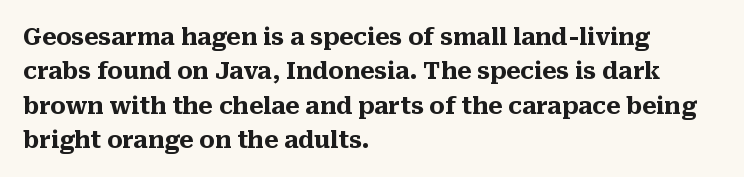
The image shows 23 px bold type, upright; set left-aligned, normal line spacing (1.49x), normal letter spacing, not underlined.
